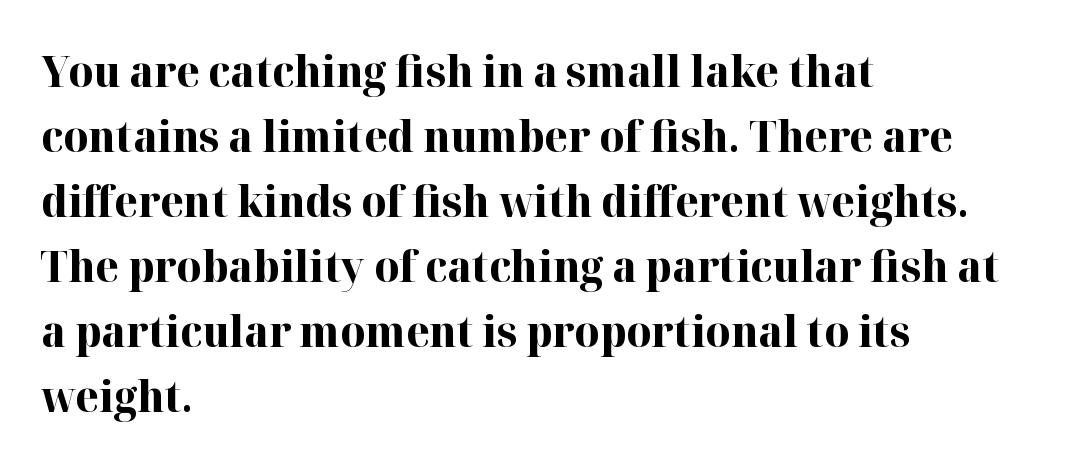
Q: Is the text bold? A: Yes.
Q: Is the text italic (slanted)? A: No, it is upright.
Q: Is the typeface a serif or a sans-serif typeface? A: Serif.
Q: Is the text underlined? A: No.
Q: How is the paragraph aligned? A: Left-aligned.
Q: Is the spacing between letters normal or unusually wide? A: Normal.
Q: Is the spacing between lines tight, normal or loose? A: Normal.
Q: Width (condensed, normal, or wide)? A: Normal.
Q: Stroke contrast? A: High.
Q: x-height? A: Medium.
Q: Monospaced? A: No.
